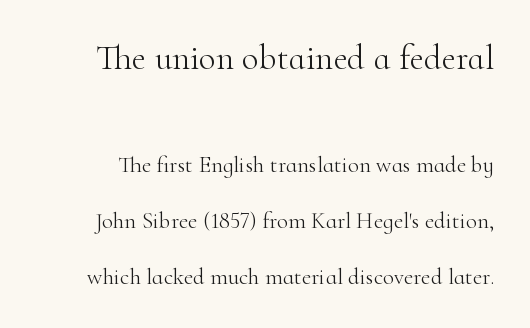
{"serif": "yes", "italic": "no", "bold": "no", "weight": "light", "width": "normal", "stroke_contrast": "high", "x_height": "small", "monospaced": "no", "underline": "no", "line_spacing": "loose", "line_spacing_ratio": 2.45, "letter_spacing": "normal", "letter_spacing_em": 0.0, "larger_block": "first", "size_ratio": 1.52, "glyph_px": 35}
